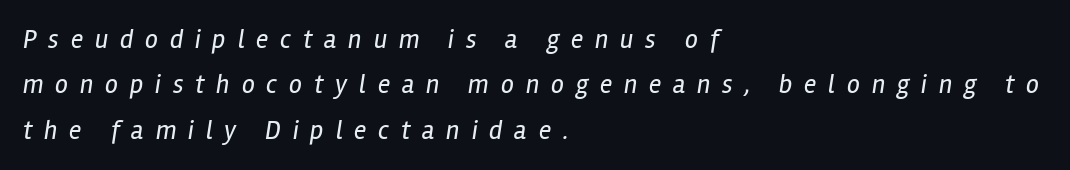
The image shows 26 px text type, italic (leaning right); set left-aligned, line spacing 1.75x, unusually wide letter spacing (+0.45 em), not underlined.
